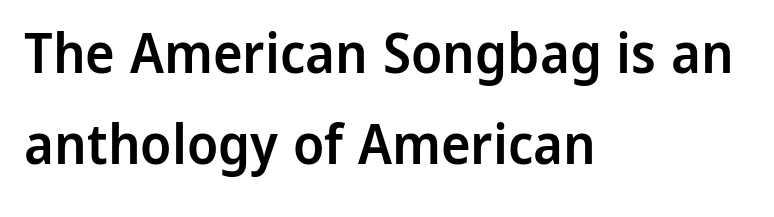
The image shows 56 px semibold sans-serif type, upright; set left-aligned, normal line spacing (1.63x), normal letter spacing, not underlined; low stroke contrast and a medium x-height.
